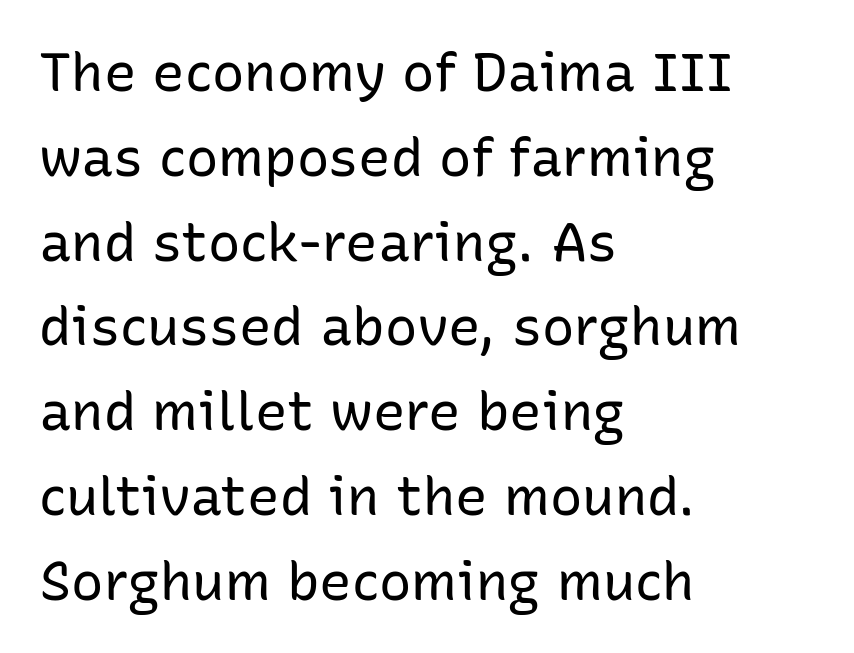
The characters are drawn with everyday or finer stroke widths. The glyphs in this specimen are sans serif. This sample uses an upright cut, with every glyph sitting square on the baseline. Character widths vary here, with narrow letters taking less room than wide ones.
